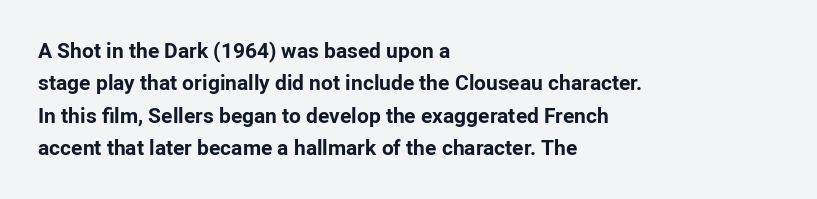
Unlike italic type, these characters show no tilt at all. Line starts are locked; line ends wander. Characters follow at the spacing the type designer built in. On the weight axis this lands at bold, roughly 700. The passage shown is not underscored anywhere.
